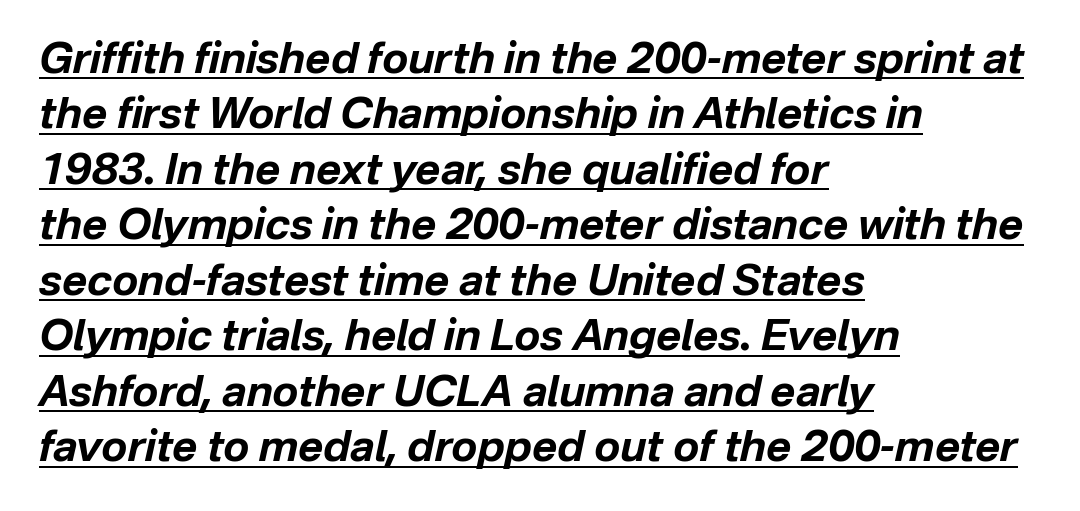
Decoration check: the copy is underlined. Character widths vary here, with narrow letters taking less room than wide ones. These words are printed bold, with thick strokes throughout. This rendering uses left alignment, leaving the right contour irregular. Students, observe: this is what conventionally led text looks like.
